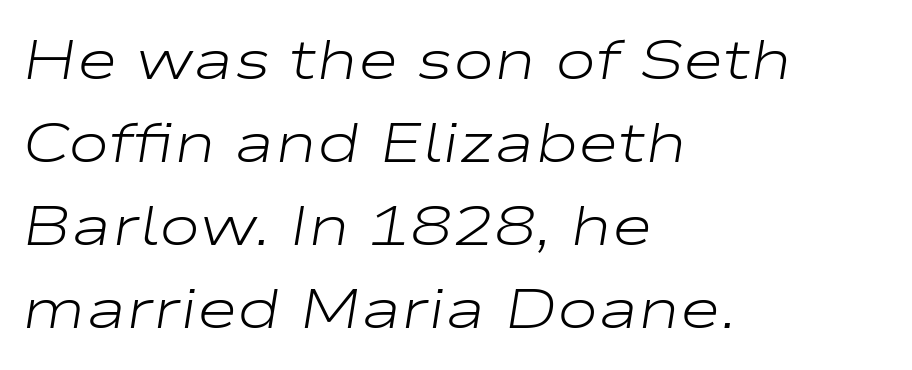
Stroke thickness stays within the range of a standard reading face or lighter. When letters slant like this, we call the style italic. Think of a printed novel: that variable character pitch is what you see here. Which margin do the lines hug? The left one — the right edge is uneven. The block of text has a typical density, with ordinary space between rows.
